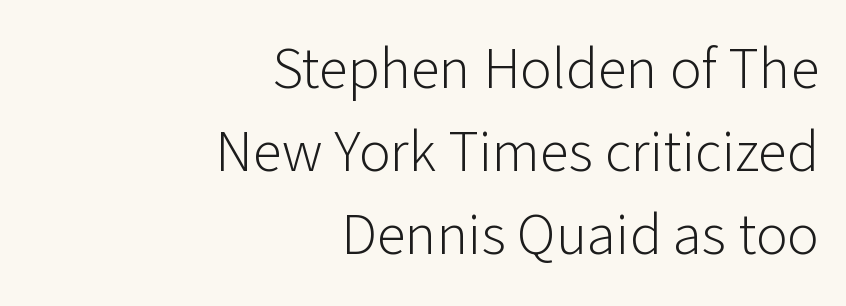
The image shows 59 px light sans-serif type, upright; set right-aligned, normal line spacing (1.41x), normal letter spacing, not underlined; low stroke contrast and a medium x-height.
